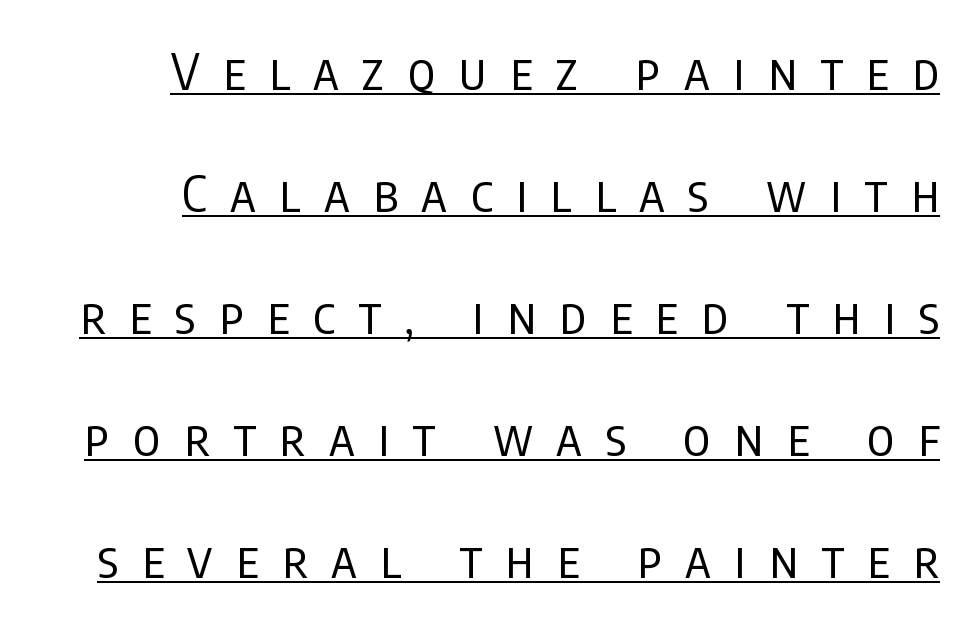
The image shows 50 px regular-weight, condensed sans-serif type, upright; set loose line spacing (2.44x), unusually wide letter spacing (+0.47 em), underlined; low stroke contrast and a large x-height.
